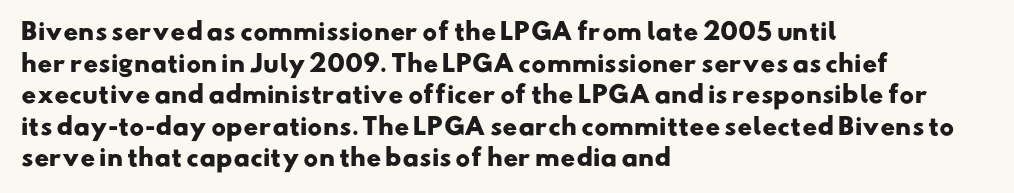
Q: Is the text bold? A: Yes.
Q: Is the text underlined? A: No.
Q: How is the paragraph aligned? A: Left-aligned.
Q: Is the spacing between letters normal or unusually wide? A: Normal.
Q: Is the spacing between lines tight, normal or loose? A: Normal.
